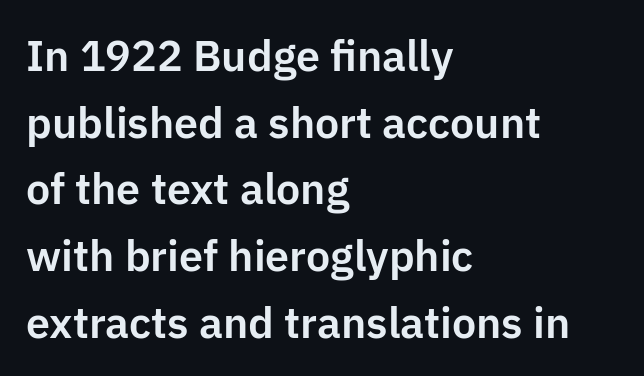
Q: Is the text italic (slanted)? A: No, it is upright.
Q: Is the typeface a serif or a sans-serif typeface? A: Sans-serif.
Q: Is the text underlined? A: No.
Q: How is the paragraph aligned? A: Left-aligned.
Q: Is the spacing between letters normal or unusually wide? A: Normal.
Q: Is the spacing between lines tight, normal or loose? A: Normal.
Q: Width (condensed, normal, or wide)? A: Normal.
Q: Stroke contrast? A: Low.
Q: x-height? A: Medium.
Q: Monospaced? A: No.
